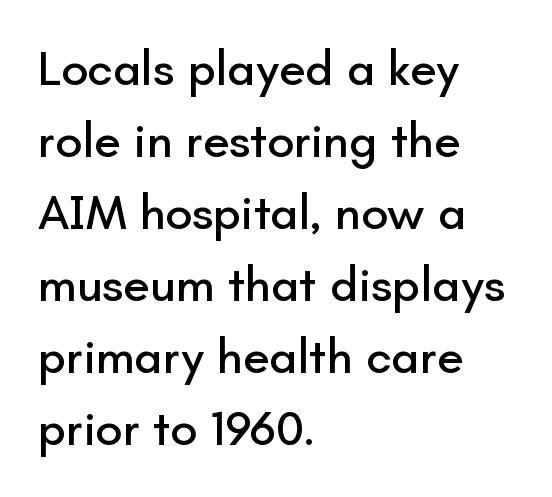
Compared with typical paragraphs, the rows here are spaced about the same. Proportional: the letters do not fall into vertical columns. The type sits square on the baseline with zero lean. Check where the strokes stop: nothing finishes them off — pure sans. Glyph-to-glyph distance matches everyday printed text. Beneath every word, the page is bare.
